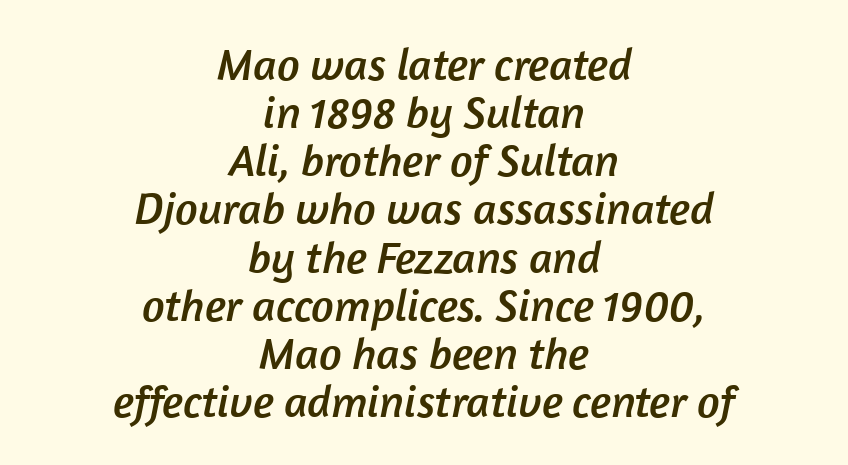
Q: Is the typeface a serif or a sans-serif typeface? A: Sans-serif.
Q: Is the text underlined? A: No.
Q: How is the paragraph aligned? A: Centered.
Q: Is the spacing between letters normal or unusually wide? A: Normal.
Q: Is the spacing between lines tight, normal or loose? A: Tight.
Q: Width (condensed, normal, or wide)? A: Normal.
Q: Stroke contrast? A: Low.
Q: x-height? A: Medium.
Q: Monospaced? A: No.
